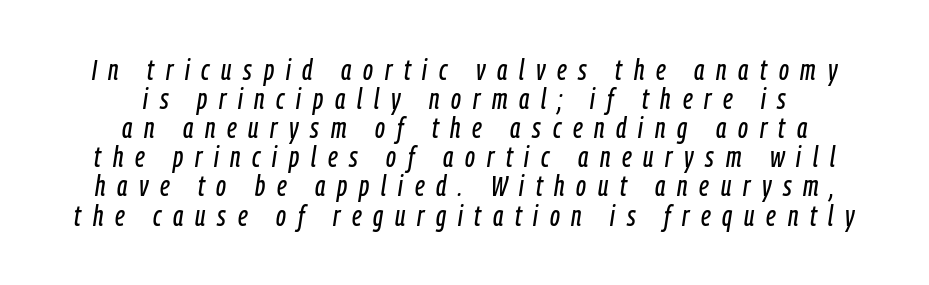
Quick note: underline off. The whitespace from short lines is split evenly between both sides. The text carries the slant typical of an italic or oblique font. Tightly led — the rows are bunched. Looks like regular typesetting: each glyph gets only the width it needs. Glyph-to-glyph distance is far greater than everyday printed text.
